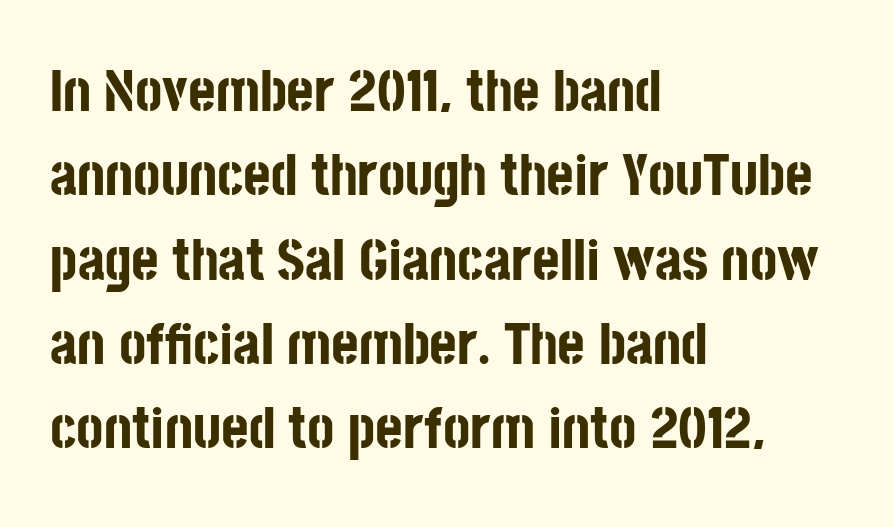
{"serif": "no", "italic": "no", "bold": "yes", "weight": "bold", "width": "condensed", "stroke_contrast": "low", "x_height": "large", "monospaced": "no", "underline": "no", "align": "left", "line_spacing": "normal", "line_spacing_ratio": 1.43, "letter_spacing": "normal", "letter_spacing_em": 0.0, "glyph_px": 59}
